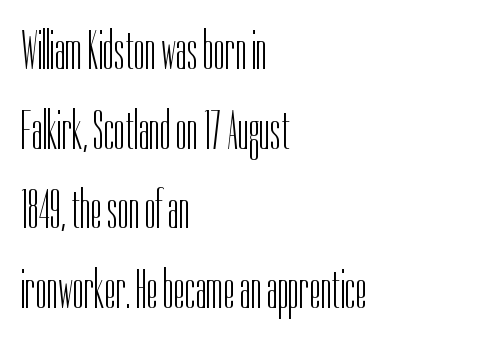
The image shows 56 px light, condensed sans-serif type, upright; set left-aligned, normal line spacing (1.42x), normal letter spacing, not underlined; low stroke contrast and a medium x-height.
